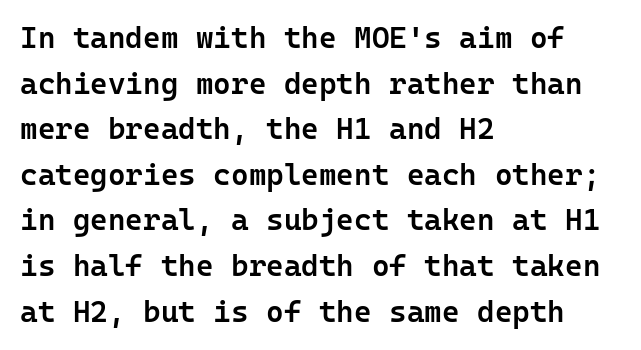
{"serif": "no", "italic": "no", "bold": "semi", "weight": "semibold", "width": "normal", "stroke_contrast": "low", "x_height": "medium", "underline": "no", "align": "left", "line_spacing": "normal", "line_spacing_ratio": 1.52, "letter_spacing": "normal", "letter_spacing_em": 0.0, "glyph_px": 30}
